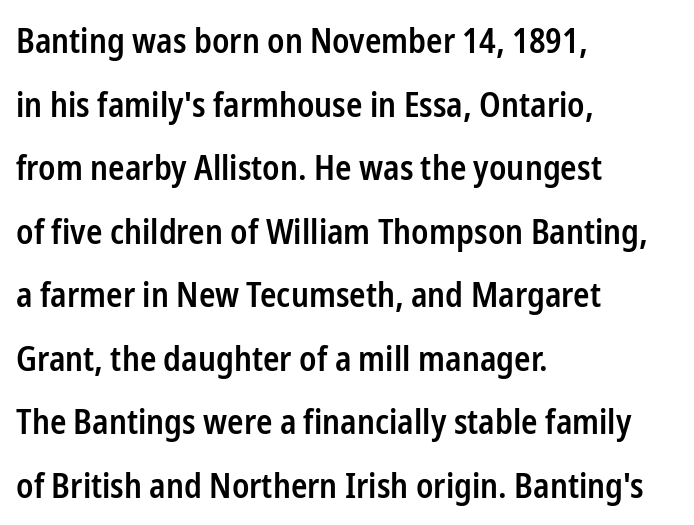
The image shows 34 px semibold, condensed sans-serif type, upright; set left-aligned, line spacing 1.87x, normal letter spacing, not underlined; low stroke contrast and a medium x-height.
